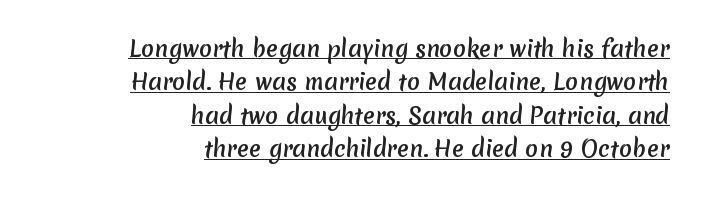
The image shows 22 px text type; set right-aligned, normal line spacing (1.52x), normal letter spacing, underlined.
